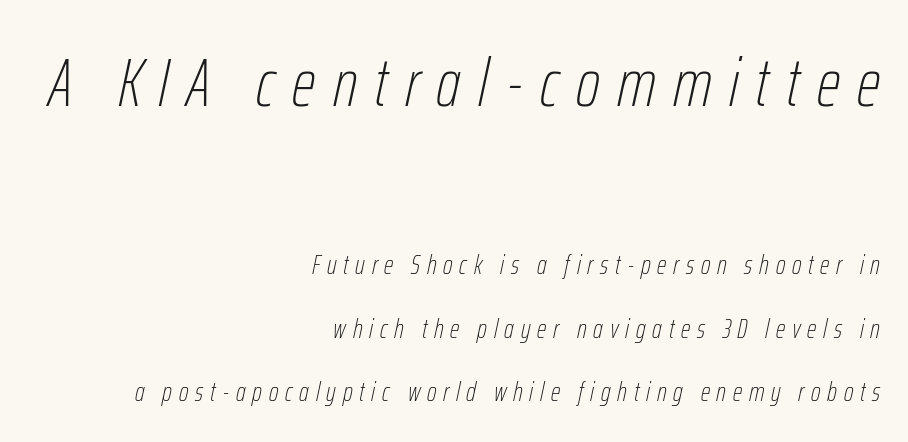
Q: Is the text bold? A: No.
Q: Is the text italic (slanted)? A: Yes, it leans right by about 12 degrees.
Q: Is the text underlined? A: No.
Q: How is the paragraph aligned? A: Right-aligned.
Q: Is the spacing between letters normal or unusually wide? A: Unusually wide.
Q: Is the spacing between lines tight, normal or loose? A: Loose.
Q: Which block of text is set in a larger size, the first (top) or the second (bottom)? A: The first (top) one.
Q: Width (condensed, normal, or wide)? A: Condensed.
Q: Stroke contrast? A: Low.
Q: x-height? A: Medium.
Q: Monospaced? A: No.
